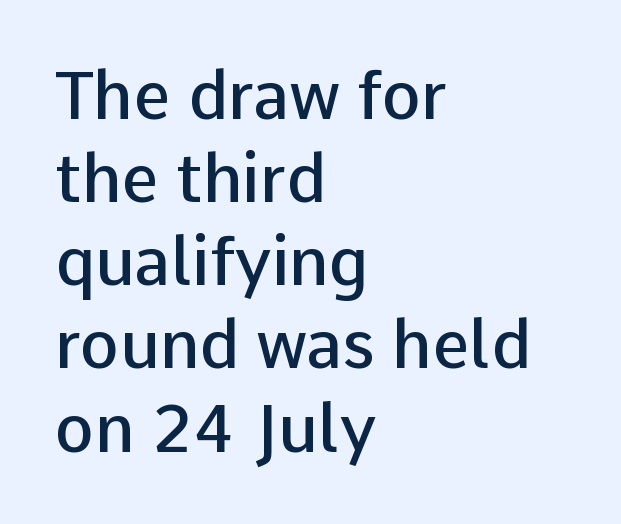
{"serif": "no", "italic": "no", "bold": "semi", "weight": "semibold", "width": "normal", "stroke_contrast": "low", "x_height": "medium", "monospaced": "no", "underline": "no", "align": "left", "line_spacing": "normal", "line_spacing_ratio": 1.26, "letter_spacing": "normal", "letter_spacing_em": 0.0, "glyph_px": 66}
